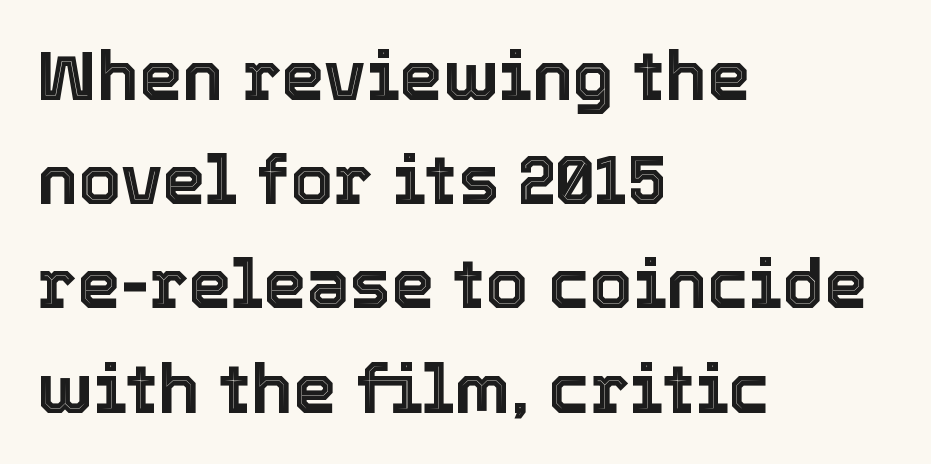
{"italic": "no", "width": "normal", "x_height": "medium", "monospaced": "no", "underline": "no", "align": "left", "line_spacing": "normal", "line_spacing_ratio": 1.51, "letter_spacing": "normal", "letter_spacing_em": 0.0, "glyph_px": 69}
